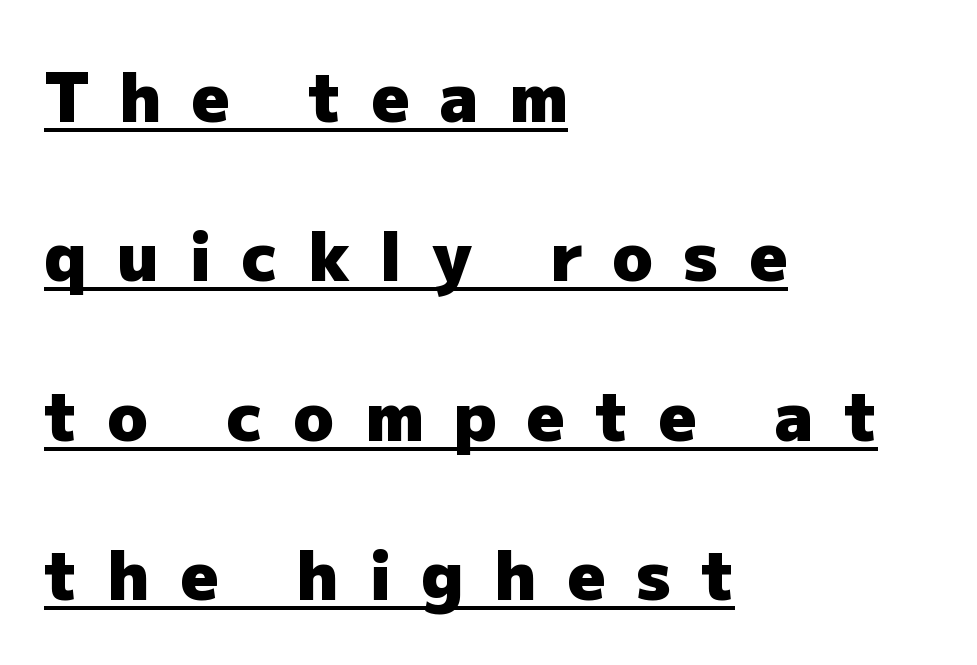
The image shows 67 px heavy sans-serif type, upright; set left-aligned, loose line spacing (2.38x), unusually wide letter spacing (+0.45 em), underlined; low stroke contrast and a medium x-height.
